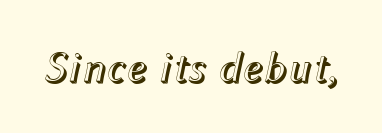
{"italic": "yes", "lean": "right", "slant_degrees": 12, "width": "normal", "x_height": "medium", "monospaced": "no", "underline": "no", "letter_spacing": "normal", "letter_spacing_em": 0.0, "glyph_px": 44}
